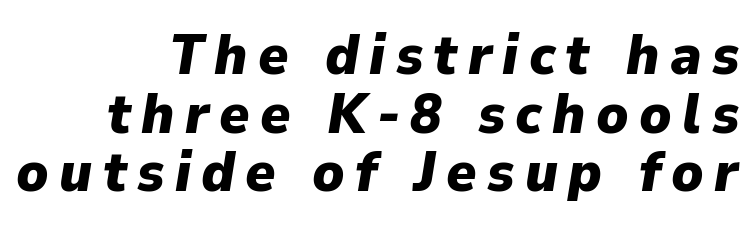
Q: Is the text bold? A: Yes.
Q: Is the text italic (slanted)? A: Yes, it leans right by about 9 degrees.
Q: Is the text underlined? A: No.
Q: How is the paragraph aligned? A: Right-aligned.
Q: Is the spacing between lines tight, normal or loose? A: Tight.
Q: Width (condensed, normal, or wide)? A: Normal.
Q: Stroke contrast? A: Low.
Q: x-height? A: Medium.
Q: Monospaced? A: No.
